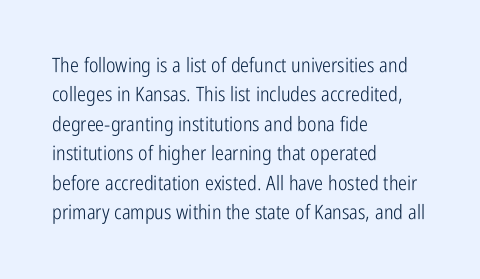
{"italic": "no", "bold": "no", "underline": "no", "align": "left", "line_spacing": "normal", "line_spacing_ratio": 1.47, "letter_spacing": "normal", "letter_spacing_em": 0.0, "glyph_px": 20}
